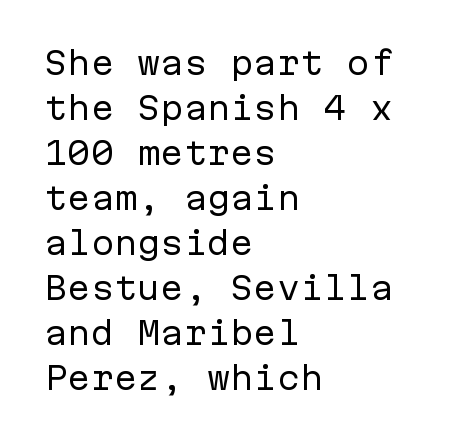
Q: Is the text bold? A: No.
Q: Is the text italic (slanted)? A: No, it is upright.
Q: Is the typeface a serif or a sans-serif typeface? A: Sans-serif.
Q: Is the text underlined? A: No.
Q: How is the paragraph aligned? A: Left-aligned.
Q: Is the spacing between letters normal or unusually wide? A: Normal.
Q: Is the spacing between lines tight, normal or loose? A: Normal.
Q: Width (condensed, normal, or wide)? A: Normal.
Q: Stroke contrast? A: Low.
Q: x-height? A: Medium.
Q: Monospaced? A: Yes.
